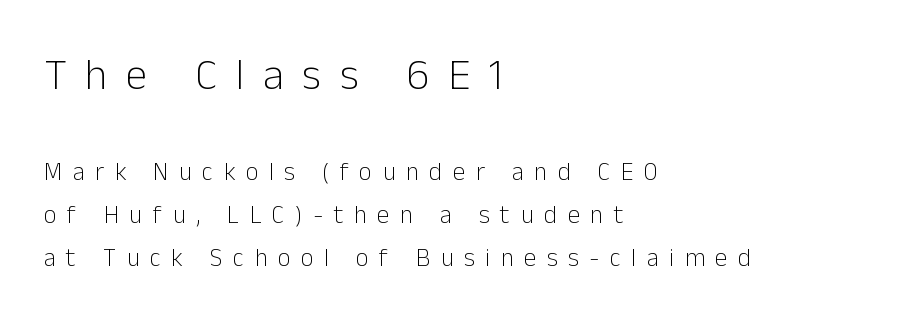
{"serif": "no", "italic": "no", "bold": "no", "weight": "light", "width": "normal", "stroke_contrast": "low", "x_height": "medium", "monospaced": "no", "underline": "no", "align": "left", "line_spacing_ratio": 1.71, "letter_spacing": "wide", "letter_spacing_em": 0.42, "larger_block": "first", "size_ratio": 1.76, "glyph_px": 44}
